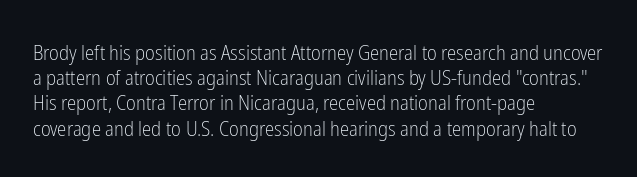
The image shows 21 px text type, upright; set left-aligned, line spacing 1.2x, normal letter spacing, not underlined.
